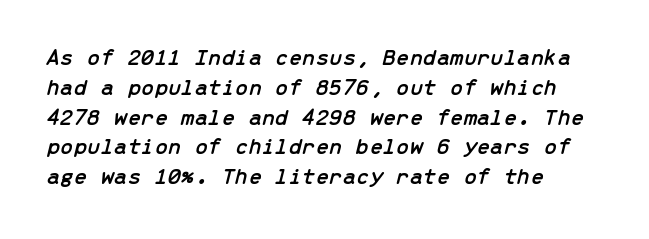
Q: Is the text italic (slanted)? A: Yes, it leans right by about 13 degrees.
Q: Is the text underlined? A: No.
Q: How is the paragraph aligned? A: Left-aligned.
Q: Is the spacing between letters normal or unusually wide? A: Normal.
